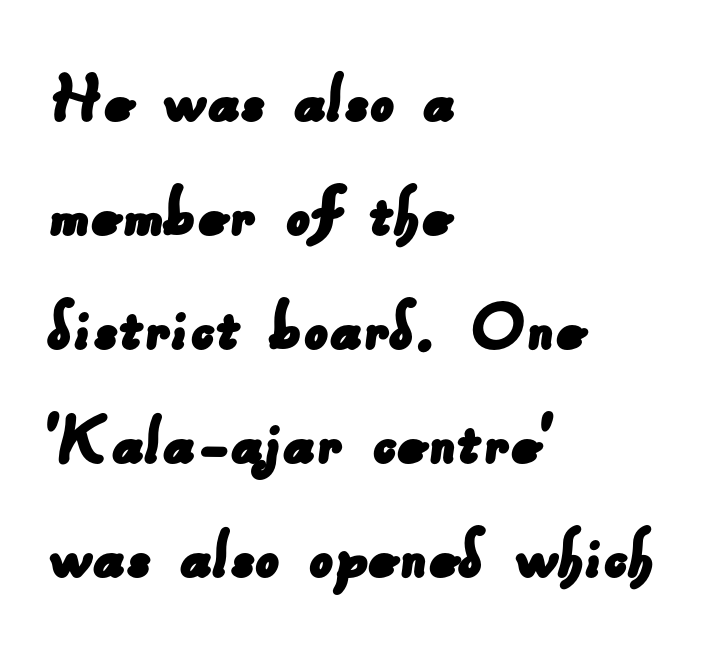
{"serif": "no", "width": "normal", "stroke_contrast": "low", "x_height": "small", "monospaced": "no", "underline": "no", "align": "left", "line_spacing": "normal", "line_spacing_ratio": 1.5, "letter_spacing": "normal", "letter_spacing_em": 0.0, "glyph_px": 76}
